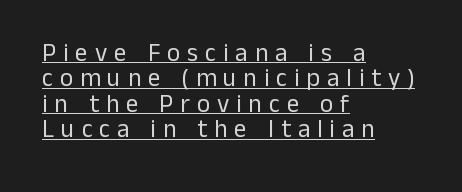
{"italic": "no", "bold": "no", "underline": "yes", "align": "left", "line_spacing": "tight", "line_spacing_ratio": 1.02, "letter_spacing": "wide", "letter_spacing_em": 0.28, "glyph_px": 25}
